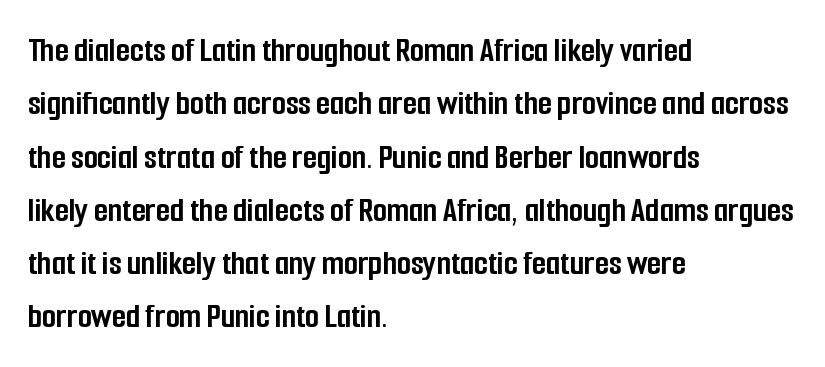
Q: Is the text bold? A: Yes.
Q: Is the text italic (slanted)? A: No, it is upright.
Q: Is the typeface a serif or a sans-serif typeface? A: Sans-serif.
Q: Is the text underlined? A: No.
Q: How is the paragraph aligned? A: Left-aligned.
Q: Is the spacing between letters normal or unusually wide? A: Normal.
Q: Is the spacing between lines tight, normal or loose? A: Normal.
Q: Width (condensed, normal, or wide)? A: Condensed.
Q: Stroke contrast? A: Low.
Q: x-height? A: Medium.
Q: Monospaced? A: No.
